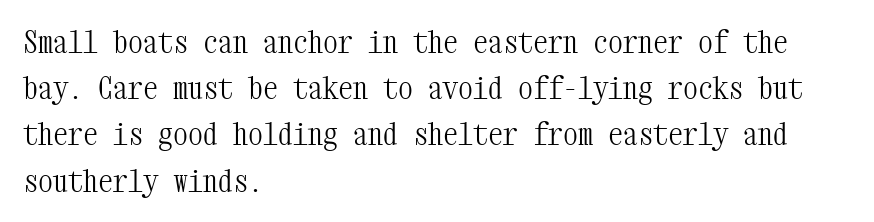
Q: Is the text bold? A: No.
Q: Is the text italic (slanted)? A: No, it is upright.
Q: Is the typeface a serif or a sans-serif typeface? A: Serif.
Q: Is the text underlined? A: No.
Q: How is the paragraph aligned? A: Left-aligned.
Q: Is the spacing between letters normal or unusually wide? A: Normal.
Q: Is the spacing between lines tight, normal or loose? A: Normal.
Q: Width (condensed, normal, or wide)? A: Condensed.
Q: Stroke contrast? A: Medium.
Q: x-height? A: Medium.
Q: Monospaced? A: Yes.
